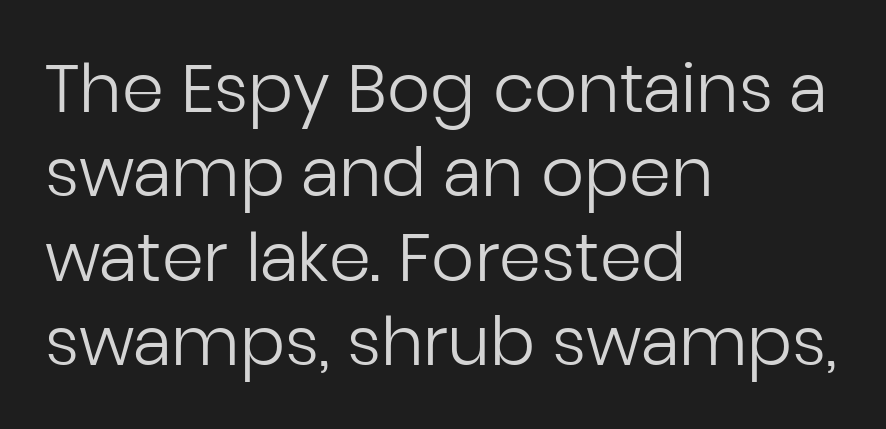
{"serif": "no", "italic": "no", "bold": "no", "weight": "regular", "width": "normal", "stroke_contrast": "low", "x_height": "medium", "monospaced": "no", "underline": "no", "align": "left", "line_spacing": "normal", "line_spacing_ratio": 1.26, "letter_spacing": "normal", "letter_spacing_em": 0.0, "glyph_px": 67}
